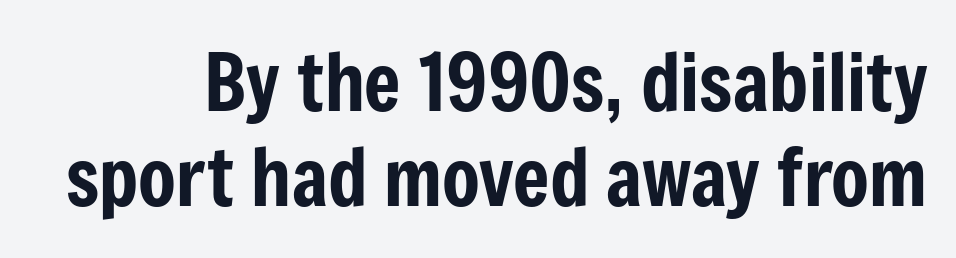
Q: Is the text italic (slanted)? A: No, it is upright.
Q: Is the typeface a serif or a sans-serif typeface? A: Sans-serif.
Q: Is the text underlined? A: No.
Q: Is the spacing between letters normal or unusually wide? A: Normal.
Q: Width (condensed, normal, or wide)? A: Condensed.
Q: Stroke contrast? A: Low.
Q: x-height? A: Medium.
Q: Monospaced? A: No.
